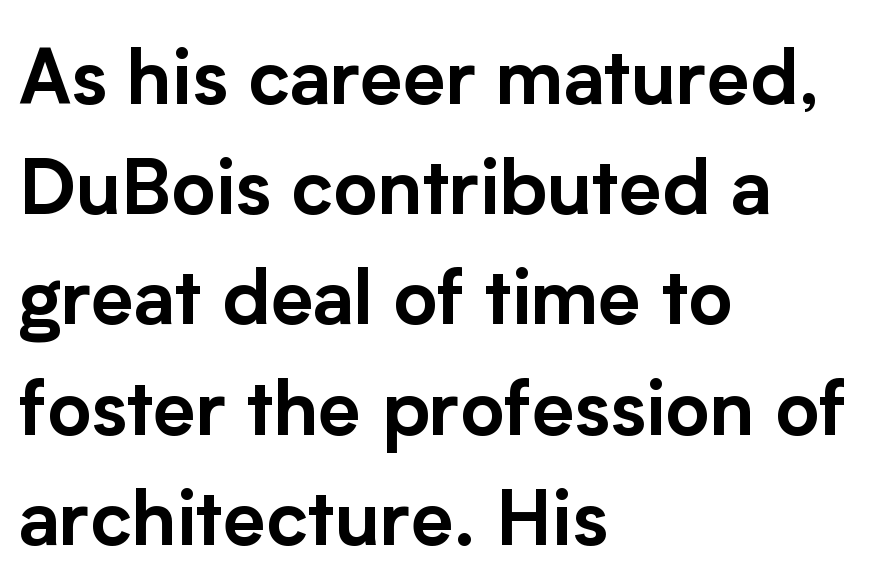
Q: Is the text italic (slanted)? A: No, it is upright.
Q: Is the typeface a serif or a sans-serif typeface? A: Sans-serif.
Q: Is the text underlined? A: No.
Q: How is the paragraph aligned? A: Left-aligned.
Q: Is the spacing between letters normal or unusually wide? A: Normal.
Q: Is the spacing between lines tight, normal or loose? A: Normal.
Q: Width (condensed, normal, or wide)? A: Normal.
Q: Stroke contrast? A: Low.
Q: x-height? A: Medium.
Q: Monospaced? A: No.
